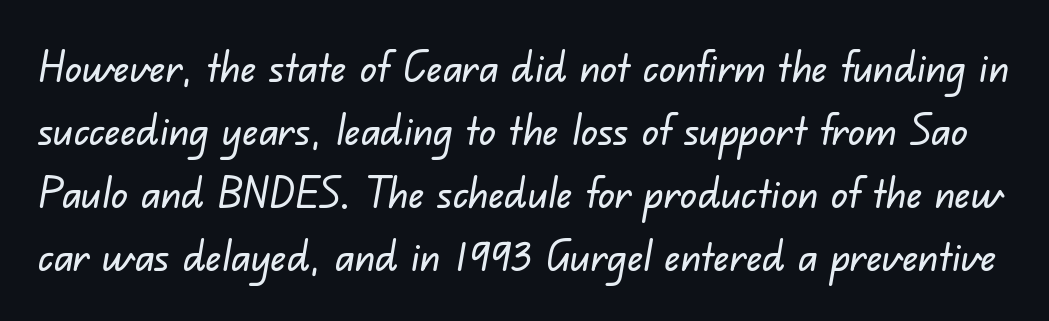
The image shows 42 px sans-serif type; set normal line spacing (1.5x), normal letter spacing, not underlined; low stroke contrast and a small x-height.
